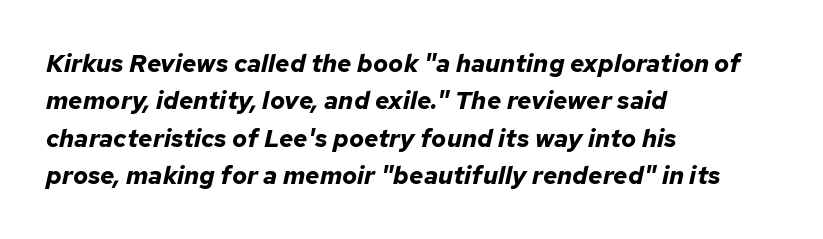
Q: Is the text bold? A: Yes.
Q: Is the text italic (slanted)? A: Yes, it leans right by about 12 degrees.
Q: Is the text underlined? A: No.
Q: How is the paragraph aligned? A: Left-aligned.
Q: Is the spacing between letters normal or unusually wide? A: Normal.
Q: Is the spacing between lines tight, normal or loose? A: Normal.
